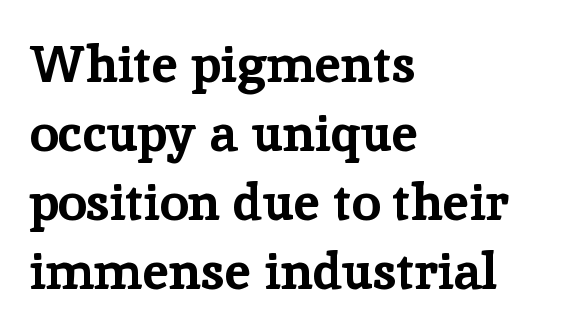
Is this a fixed-width face? No — the glyphs have proportional, varying widths. The font family rendered here belongs to the serif group. Every character sits straight up, as roman type does. Weight: bold.
